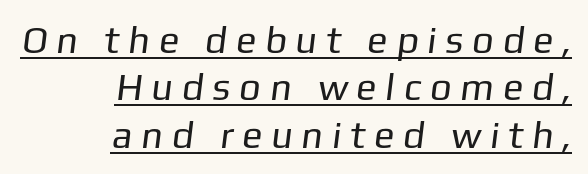
Q: Is the text bold? A: No.
Q: Is the typeface a serif or a sans-serif typeface? A: Sans-serif.
Q: Is the text underlined? A: Yes.
Q: How is the paragraph aligned? A: Right-aligned.
Q: Is the spacing between letters normal or unusually wide? A: Unusually wide.
Q: Is the spacing between lines tight, normal or loose? A: Normal.
Q: Width (condensed, normal, or wide)? A: Normal.
Q: Stroke contrast? A: Low.
Q: x-height? A: Medium.
Q: Monospaced? A: No.
